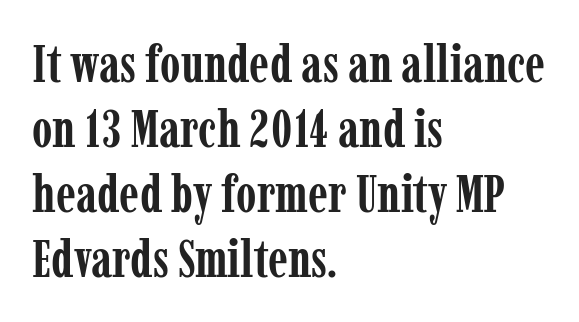
{"serif": "yes", "italic": "no", "bold": "yes", "weight": "semibold", "width": "condensed", "stroke_contrast": "low", "x_height": "medium", "monospaced": "no", "underline": "no", "align": "left", "line_spacing": "normal", "line_spacing_ratio": 1.25, "letter_spacing": "normal", "letter_spacing_em": 0.0, "glyph_px": 52}
